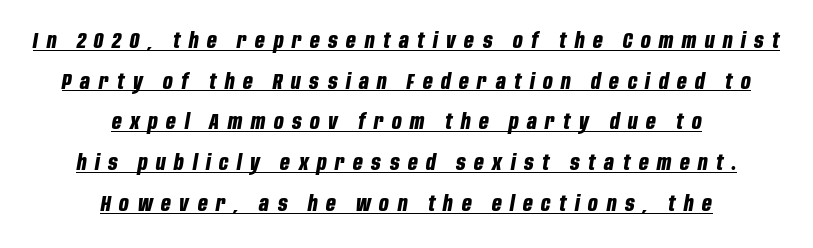
{"italic": "yes", "lean": "right", "slant_degrees": 10, "bold": "yes", "underline": "yes", "align": "center", "line_spacing": "loose", "line_spacing_ratio": 1.94, "letter_spacing": "wide", "letter_spacing_em": 0.41, "glyph_px": 21}
